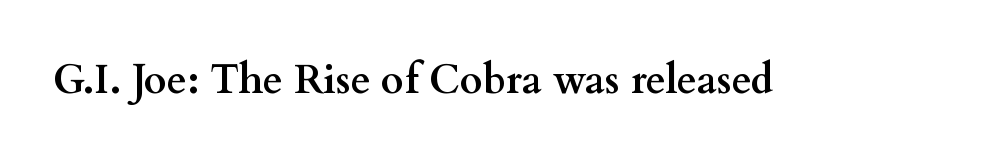
The image shows 40 px semibold, wide serif type, upright; set normal letter spacing, not underlined; medium stroke contrast and a small x-height.
